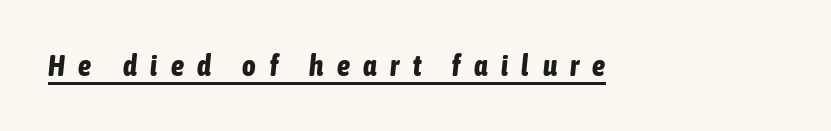
{"italic": "yes", "lean": "right", "slant_degrees": 6, "bold": "yes", "weight": "bold", "width": "condensed", "stroke_contrast": "low", "x_height": "medium", "monospaced": "no", "underline": "yes", "letter_spacing": "wide", "letter_spacing_em": 0.47, "glyph_px": 29}
